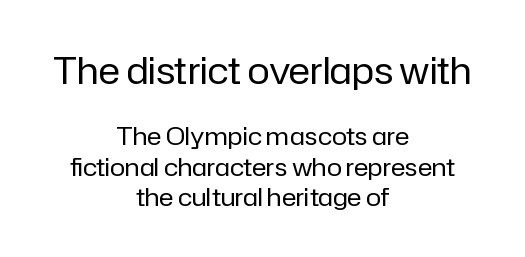
The image shows 37 px regular-weight sans-serif type, upright; set centered, line spacing 1.21x, normal letter spacing, not underlined; the first (top) block is 1.48x larger; low stroke contrast and a medium x-height.
